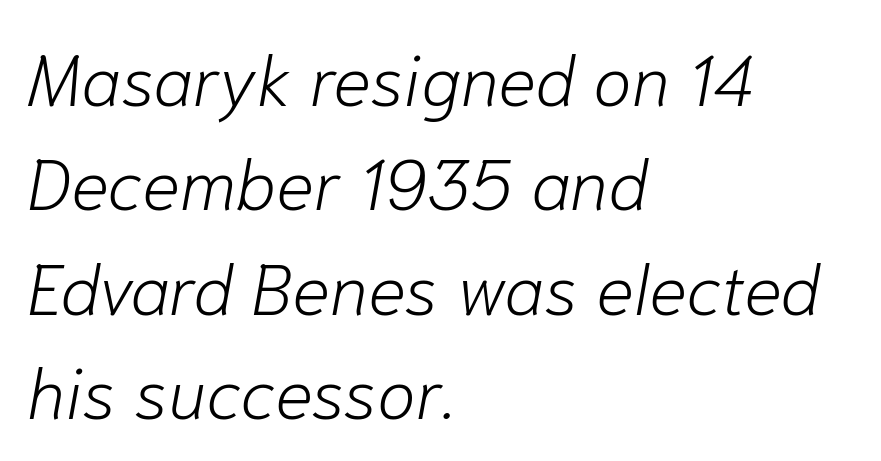
The image shows 71 px light type, italic (leaning right); set left-aligned, normal line spacing (1.47x), normal letter spacing, not underlined; low stroke contrast and a medium x-height.
